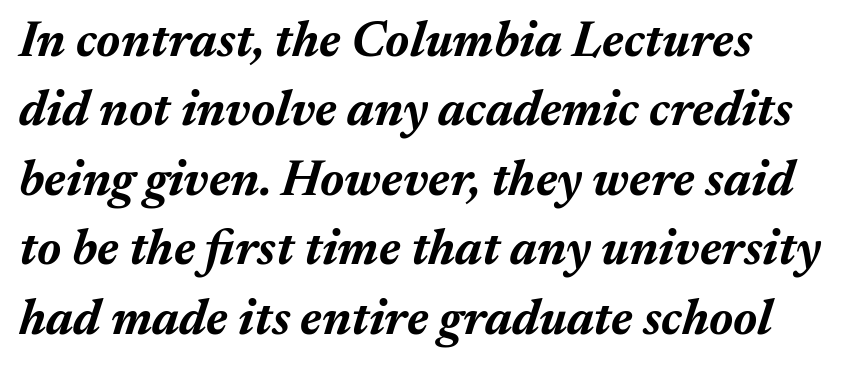
The image shows 50 px bold type, italic (leaning right); set normal line spacing (1.39x), normal letter spacing, not underlined; medium stroke contrast and a medium x-height.
